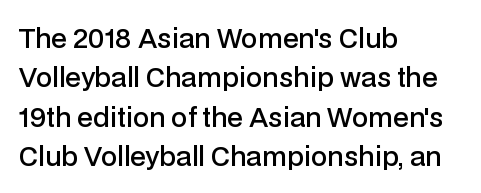
The image shows 26 px text type, upright; set left-aligned, normal line spacing (1.51x), normal letter spacing, not underlined.
